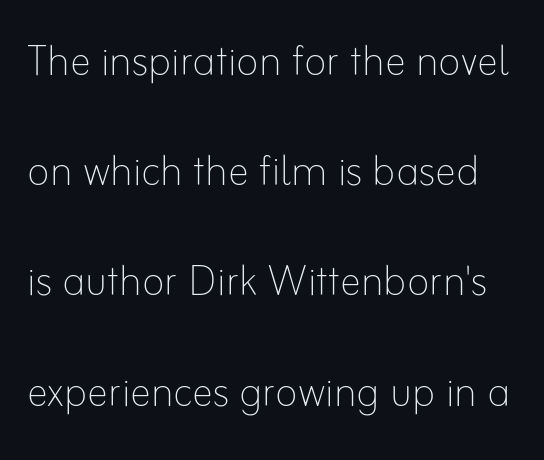
{"italic": "no", "bold": "no", "weight": "thin", "width": "normal", "stroke_contrast": "low", "x_height": "small", "monospaced": "no", "underline": "no", "line_spacing": "loose", "line_spacing_ratio": 2.08, "letter_spacing": "normal", "letter_spacing_em": 0.0, "glyph_px": 53}
